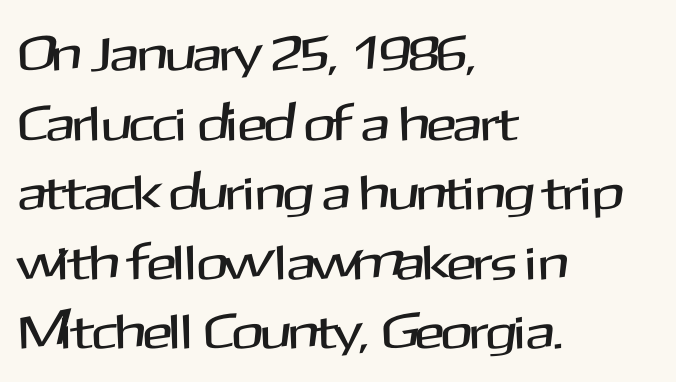
Horizontal alignment here is leftward, the default for most running prose. Letters rest on an invisible, unmarked baseline. A sans-serif font was chosen for this passage. Evenly set lines give the paragraph a standard silhouette. Proportional: the letters do not fall into vertical columns. Nobody touched the tracking dial on this one.
